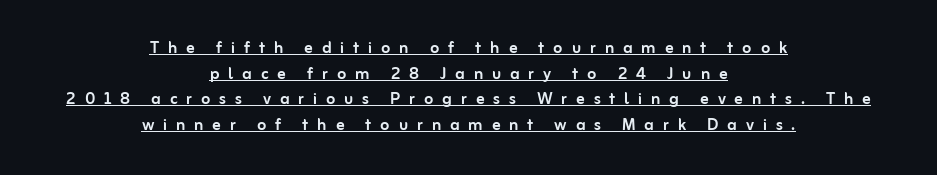
Q: Is the text italic (slanted)? A: No, it is upright.
Q: Is the text underlined? A: Yes.
Q: How is the paragraph aligned? A: Centered.
Q: Is the spacing between letters normal or unusually wide? A: Unusually wide.
